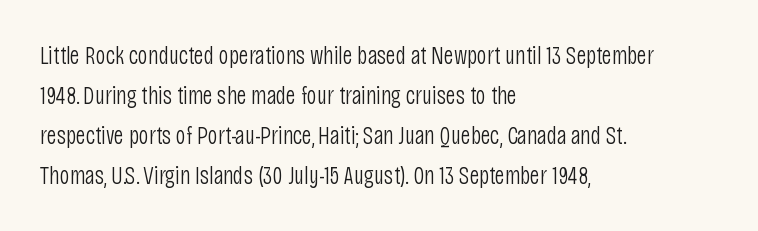
The area under the type is left untouched. A typesetter would mark this as roman, not italic. What's the leading like? Ordinary, nothing unusual. A typesetter would call this zero additional tracking. Which margin do the lines hug? The left one — the right edge is uneven. The cut favours lightness, reaching ordinary text weight at its darkest.
